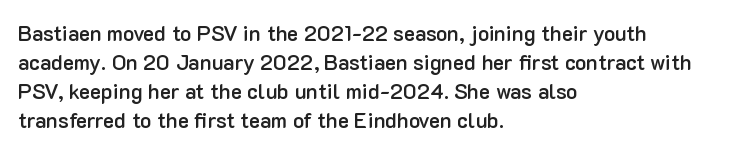
These lines keep a tight, regular rhythm from letter to letter. If you drew a ruler down the left edge, every line would touch it. Compared with an ordinary text face, these strokes are moderately heavier — a semibold. Whoever set this chose a conventional vertical rhythm. The glyphs are unaccompanied by any horizontal stroke below them.
